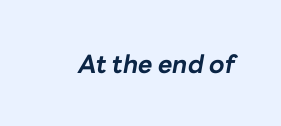
Emphasis by weight is at full strength: bold. Observe the lean: these are italic letterforms. Underlining? Definitely not there. Observe the ordinary spacing: letters are neighbours, not strangers.
